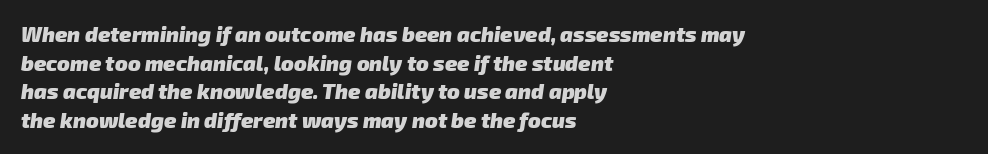
The image shows 21 px bold type; set left-aligned, normal line spacing (1.36x), normal letter spacing, not underlined.
